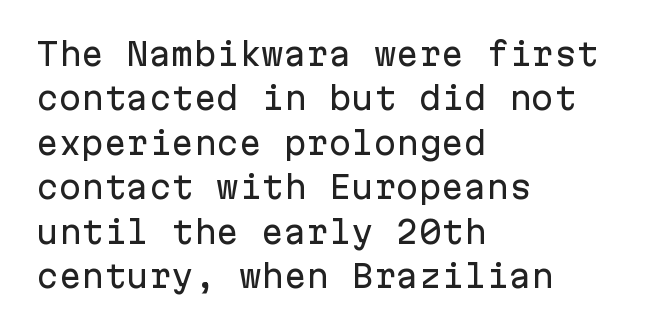
{"serif": "no", "italic": "no", "width": "normal", "stroke_contrast": "low", "x_height": "medium", "monospaced": "yes", "underline": "no", "align": "left", "line_spacing": "normal", "line_spacing_ratio": 1.48, "letter_spacing": "normal", "letter_spacing_em": 0.0, "glyph_px": 30}
